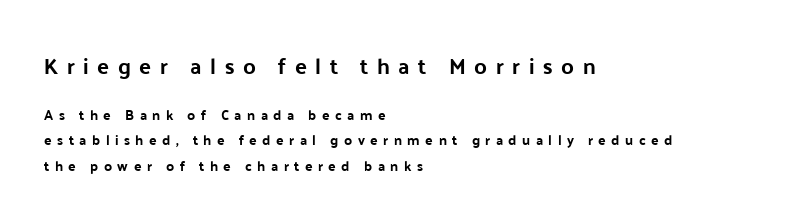
The image shows 22 px text type, upright; set left-aligned, line spacing 1.8x, unusually wide letter spacing (+0.39 em), not underlined; the first (top) block is 1.57x larger.
